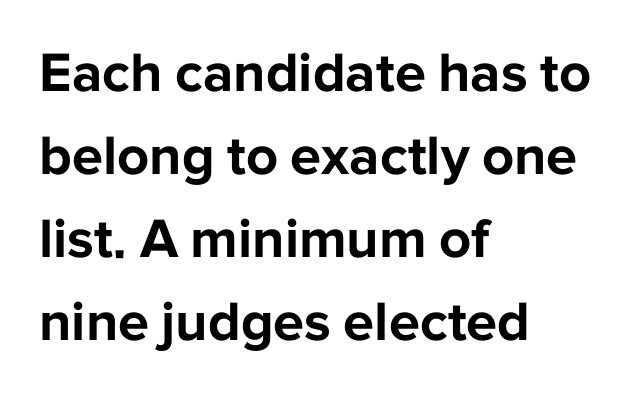
Q: Is the text bold? A: Yes.
Q: Is the text italic (slanted)? A: No, it is upright.
Q: Is the typeface a serif or a sans-serif typeface? A: Sans-serif.
Q: Is the text underlined? A: No.
Q: How is the paragraph aligned? A: Left-aligned.
Q: Is the spacing between letters normal or unusually wide? A: Normal.
Q: Is the spacing between lines tight, normal or loose? A: Normal.
Q: Width (condensed, normal, or wide)? A: Normal.
Q: Stroke contrast? A: Low.
Q: x-height? A: Medium.
Q: Monospaced? A: No.
